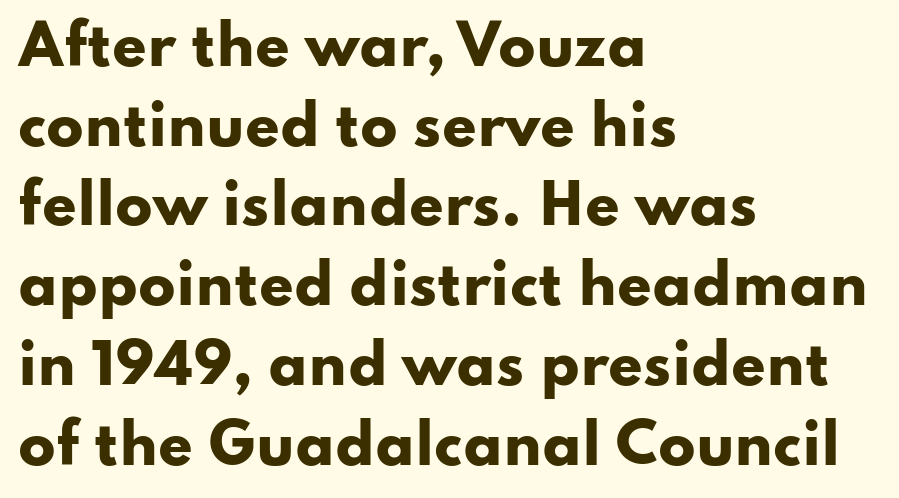
Q: Is the text bold? A: Yes.
Q: Is the text italic (slanted)? A: No, it is upright.
Q: Is the typeface a serif or a sans-serif typeface? A: Sans-serif.
Q: Is the text underlined? A: No.
Q: How is the paragraph aligned? A: Left-aligned.
Q: Is the spacing between letters normal or unusually wide? A: Normal.
Q: Is the spacing between lines tight, normal or loose? A: Normal.
Q: Width (condensed, normal, or wide)? A: Wide.
Q: Stroke contrast? A: Low.
Q: x-height? A: Small.
Q: Monospaced? A: No.
